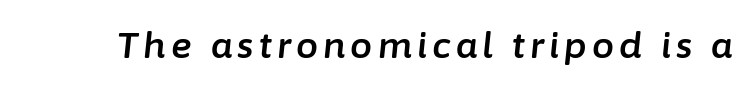
The image shows 35 px text type, italic (leaning right); set not underlined; low stroke contrast and a medium x-height.
